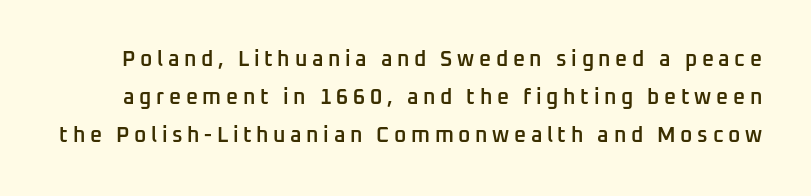
{"italic": "no", "bold": "semi", "underline": "no", "line_spacing_ratio": 1.8, "letter_spacing": "wide", "letter_spacing_em": 0.22, "glyph_px": 21}
